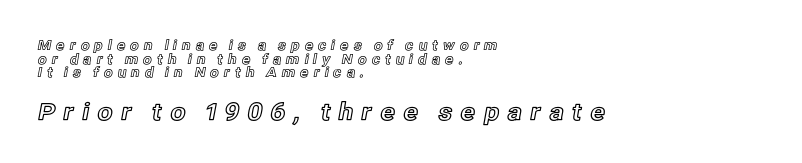
Q: Is the text italic (slanted)? A: Yes.
Q: Is the text underlined? A: No.
Q: How is the paragraph aligned? A: Left-aligned.
Q: Is the spacing between letters normal or unusually wide? A: Unusually wide.
Q: Is the spacing between lines tight, normal or loose? A: Tight.
Q: Which block of text is set in a larger size, the first (top) or the second (bottom)? A: The second (bottom) one.
